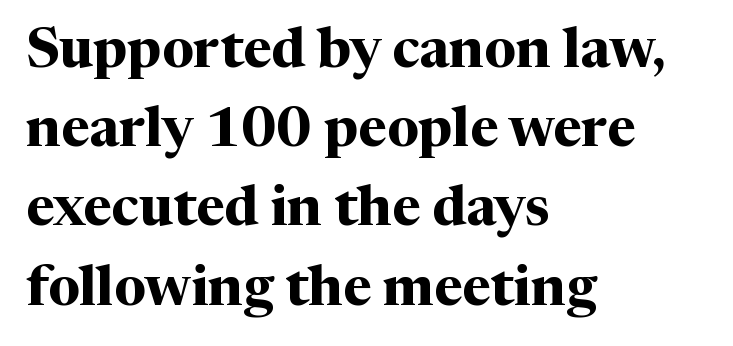
Q: Is the text bold? A: Yes.
Q: Is the text italic (slanted)? A: No, it is upright.
Q: Is the typeface a serif or a sans-serif typeface? A: Serif.
Q: Is the text underlined? A: No.
Q: How is the paragraph aligned? A: Left-aligned.
Q: Is the spacing between letters normal or unusually wide? A: Normal.
Q: Is the spacing between lines tight, normal or loose? A: Normal.
Q: Width (condensed, normal, or wide)? A: Normal.
Q: Stroke contrast? A: Medium.
Q: x-height? A: Medium.
Q: Monospaced? A: No.
